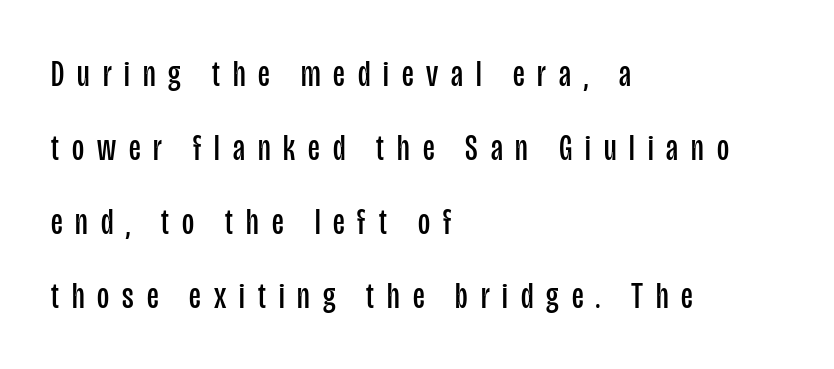
The image shows 37 px regular-weight, condensed sans-serif type, upright; set left-aligned, loose line spacing (2.0x), unusually wide letter spacing (+0.35 em), not underlined; low stroke contrast and a large x-height.
